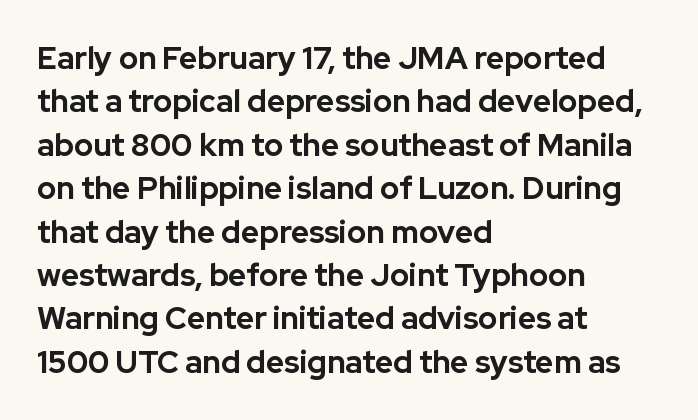
Underlining? Definitely not there. Short and long lines alike share a common starting point at left. Compared with typical paragraphs, the rows here are spaced about the same. This rendering leaves character spacing at its baseline value. Italic: no, the glyphs are upright roman.
